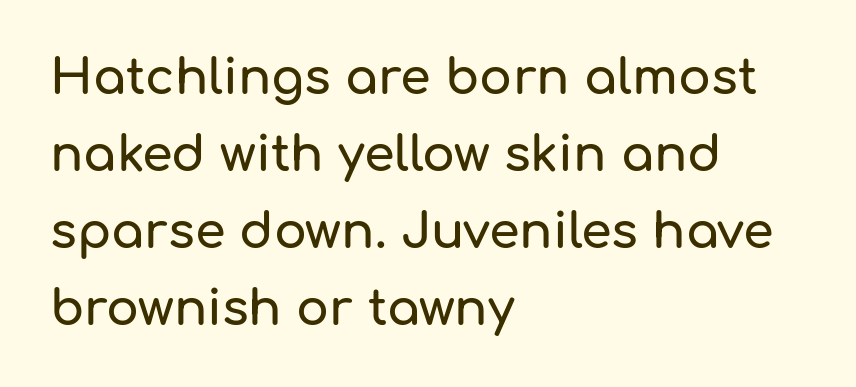
The image shows 49 px sans-serif type, upright; set left-aligned, normal line spacing (1.57x), normal letter spacing, not underlined; low stroke contrast and a medium x-height.
